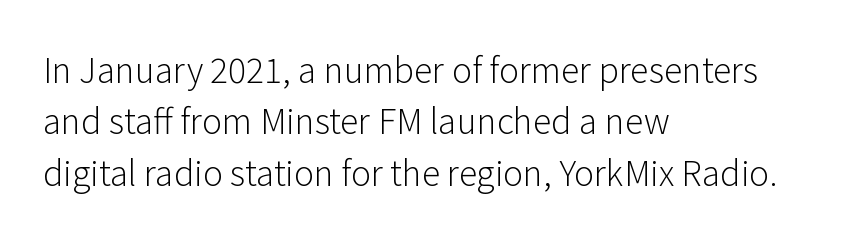
Q: Is the text bold? A: No.
Q: Is the text italic (slanted)? A: No, it is upright.
Q: Is the typeface a serif or a sans-serif typeface? A: Sans-serif.
Q: Is the text underlined? A: No.
Q: How is the paragraph aligned? A: Left-aligned.
Q: Is the spacing between letters normal or unusually wide? A: Normal.
Q: Is the spacing between lines tight, normal or loose? A: Normal.
Q: Width (condensed, normal, or wide)? A: Normal.
Q: Stroke contrast? A: Low.
Q: x-height? A: Medium.
Q: Monospaced? A: No.
